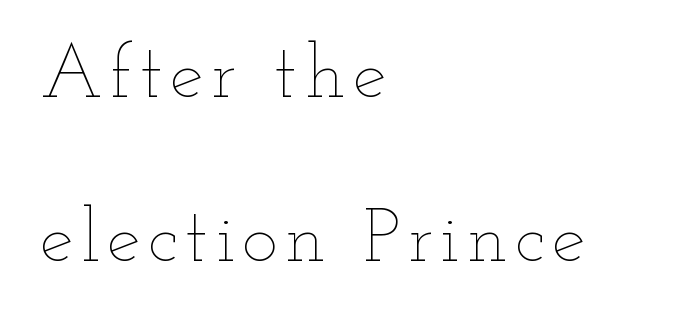
Q: Is the text bold? A: No.
Q: Is the text italic (slanted)? A: No, it is upright.
Q: Is the text underlined? A: No.
Q: How is the paragraph aligned? A: Left-aligned.
Q: Is the spacing between lines tight, normal or loose? A: Loose.
Q: Width (condensed, normal, or wide)? A: Wide.
Q: Stroke contrast? A: Low.
Q: x-height? A: Small.
Q: Monospaced? A: No.
